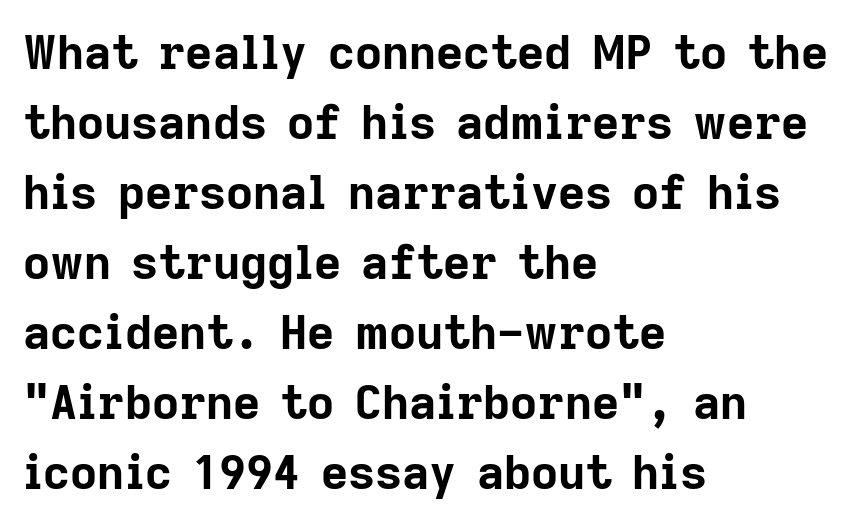
{"serif": "no", "italic": "no", "bold": "yes", "weight": "bold", "width": "normal", "stroke_contrast": "low", "x_height": "medium", "monospaced": "no", "underline": "no", "align": "left", "line_spacing": "normal", "line_spacing_ratio": 1.49, "letter_spacing": "normal", "letter_spacing_em": 0.0, "glyph_px": 47}
